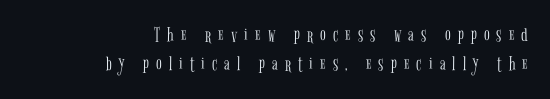
The image shows 21 px text type, upright; set right-aligned, normal line spacing (1.38x), unusually wide letter spacing (+0.34 em), not underlined.
